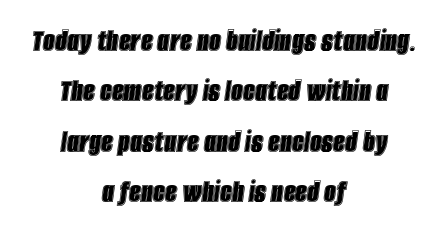
{"italic": "yes", "lean": "right", "slant_degrees": 8, "width": "condensed", "x_height": "large", "monospaced": "no", "underline": "no", "align": "center", "line_spacing": "normal", "line_spacing_ratio": 1.53, "letter_spacing": "normal", "letter_spacing_em": 0.0, "glyph_px": 33}
